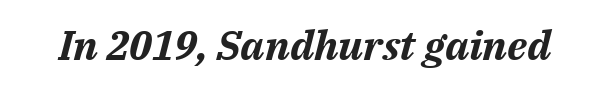
The image shows 41 px bold type, italic (leaning right); set normal letter spacing, not underlined; medium stroke contrast and a medium x-height.
